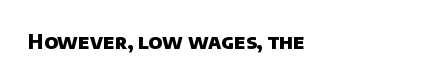
Standard letterfit; no display-style spreading of the glyphs. Plenty of ink on the page — the face is bold. The string is rendered with underlining switched off.
